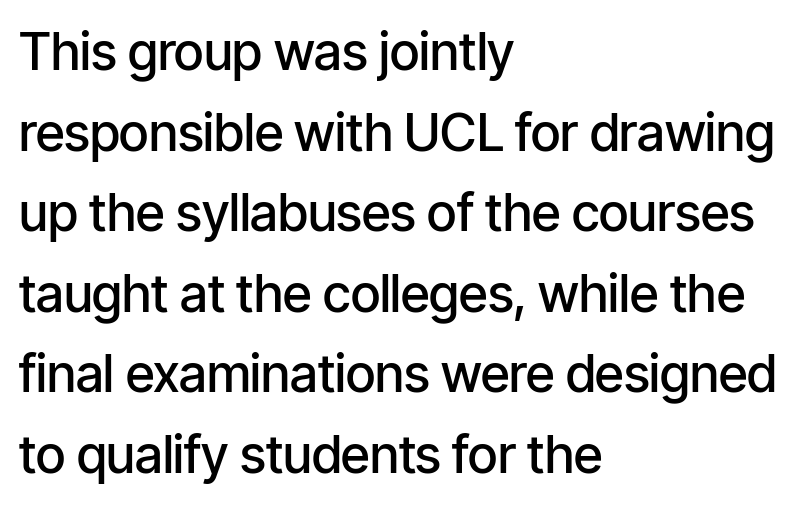
Q: Is the text bold? A: Semi-bold.
Q: Is the text italic (slanted)? A: No, it is upright.
Q: Is the typeface a serif or a sans-serif typeface? A: Sans-serif.
Q: Is the text underlined? A: No.
Q: How is the paragraph aligned? A: Left-aligned.
Q: Is the spacing between letters normal or unusually wide? A: Normal.
Q: Is the spacing between lines tight, normal or loose? A: Normal.
Q: Width (condensed, normal, or wide)? A: Condensed.
Q: Stroke contrast? A: Low.
Q: x-height? A: Medium.
Q: Monospaced? A: No.
